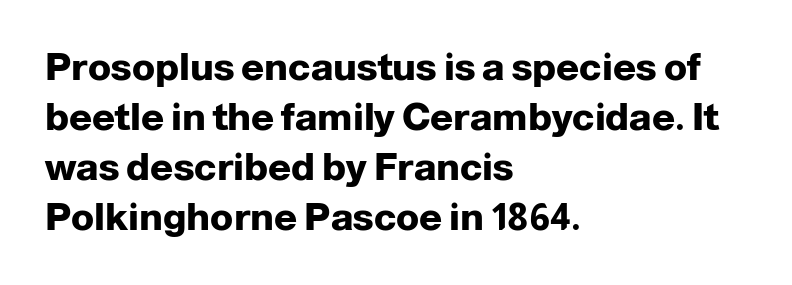
Q: Is the text bold? A: Yes.
Q: Is the text italic (slanted)? A: No, it is upright.
Q: Is the typeface a serif or a sans-serif typeface? A: Sans-serif.
Q: Is the text underlined? A: No.
Q: How is the paragraph aligned? A: Left-aligned.
Q: Is the spacing between letters normal or unusually wide? A: Normal.
Q: Is the spacing between lines tight, normal or loose? A: Normal.
Q: Width (condensed, normal, or wide)? A: Normal.
Q: Stroke contrast? A: Low.
Q: x-height? A: Medium.
Q: Monospaced? A: No.
